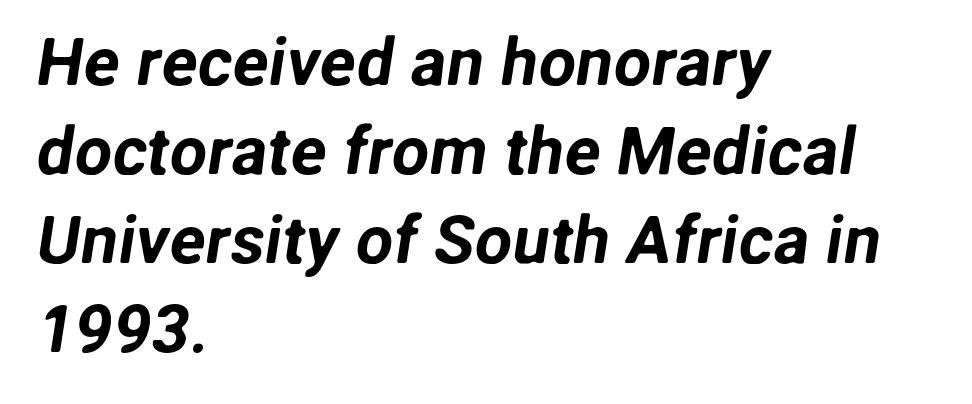
The rendering anchors every line to the left-hand side. Do the characters align in a grid? No, the font is proportional. The face used here is a sans, in the tradition of grotesques and geometrics. Reading down the column, the eye jumps a familiar distance to each next line. Only glyphs here, with clear space below each row.
